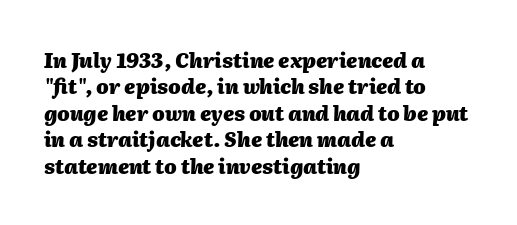
Q: Is the text bold? A: Yes.
Q: Is the text italic (slanted)? A: Yes, it leans right by about 2 degrees.
Q: Is the text underlined? A: No.
Q: How is the paragraph aligned? A: Left-aligned.
Q: Is the spacing between letters normal or unusually wide? A: Normal.
Q: Is the spacing between lines tight, normal or loose? A: Normal.
